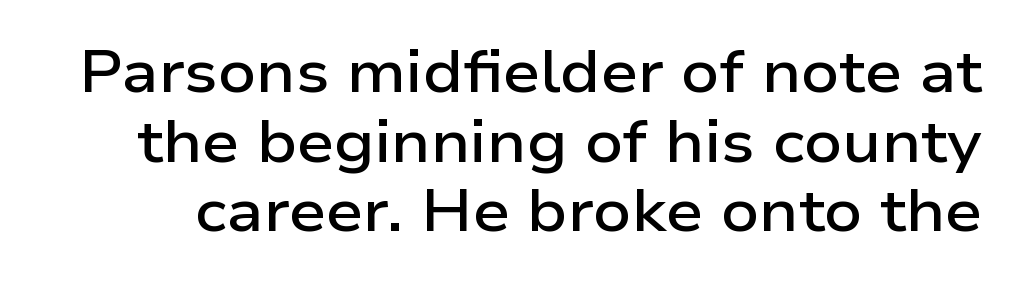
{"serif": "no", "italic": "no", "bold": "semi", "weight": "semibold", "width": "wide", "stroke_contrast": "low", "x_height": "medium", "monospaced": "no", "underline": "no", "line_spacing_ratio": 1.18, "letter_spacing": "normal", "letter_spacing_em": 0.0, "glyph_px": 59}
